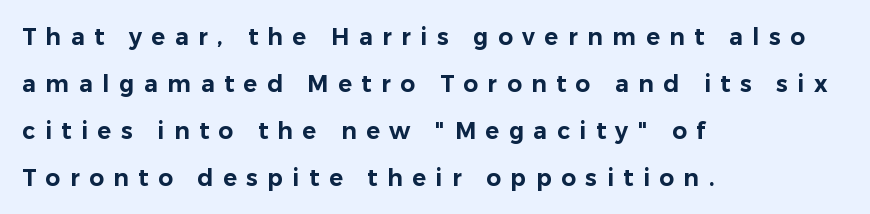
This rendering widens character spacing well past its baseline value. Beneath every word, the page is bare. Notice the wide empty band between every row — that's loose leading. The setting favours the left margin, as ordinary paragraphs usually do. Is there any slant? The stems are plumb.
